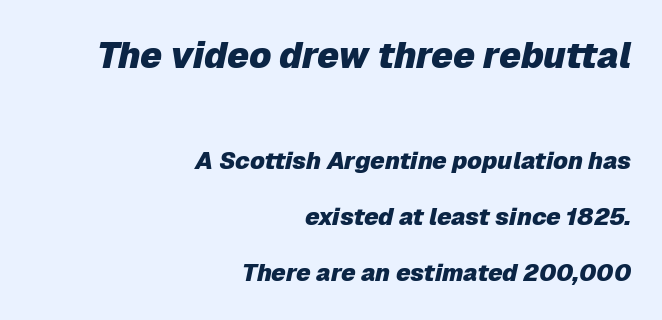
The image shows 36 px heavy type, italic (leaning right); set right-aligned, loose line spacing (2.33x), normal letter spacing, not underlined; the first (top) block is 1.5x larger; low stroke contrast and a medium x-height.
